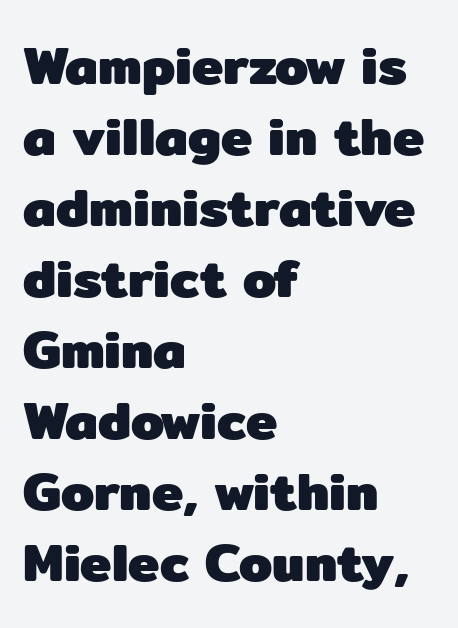
Q: Is the text bold? A: Yes.
Q: Is the text italic (slanted)? A: No, it is upright.
Q: Is the typeface a serif or a sans-serif typeface? A: Sans-serif.
Q: Is the text underlined? A: No.
Q: How is the paragraph aligned? A: Left-aligned.
Q: Is the spacing between letters normal or unusually wide? A: Normal.
Q: Is the spacing between lines tight, normal or loose? A: Normal.
Q: Width (condensed, normal, or wide)? A: Normal.
Q: Stroke contrast? A: Low.
Q: x-height? A: Medium.
Q: Monospaced? A: No.
